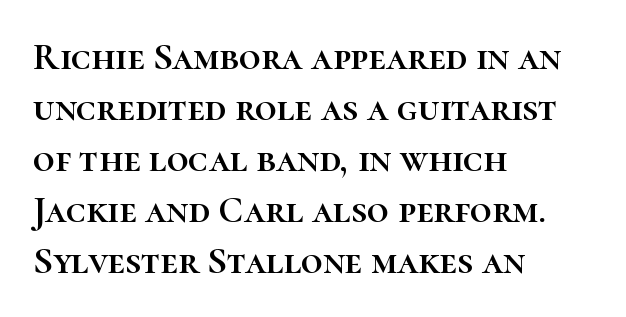
The image shows 38 px text type, upright; set left-aligned, normal line spacing (1.34x), normal letter spacing, not underlined; high stroke contrast and a medium x-height.
